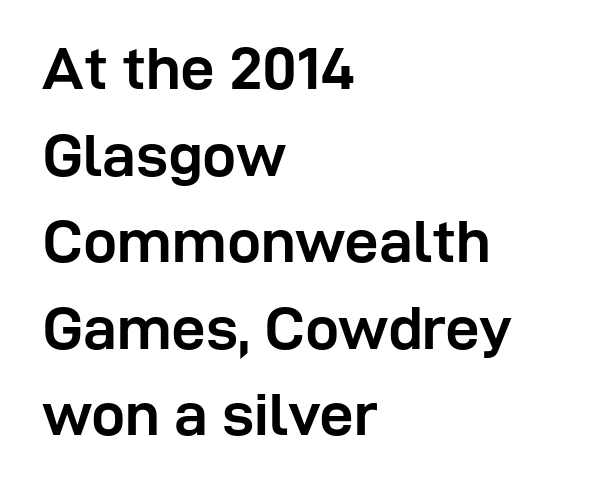
{"serif": "no", "italic": "no", "bold": "yes", "weight": "semibold", "width": "normal", "stroke_contrast": "low", "x_height": "medium", "monospaced": "no", "underline": "no", "align": "left", "line_spacing": "normal", "line_spacing_ratio": 1.42, "letter_spacing": "normal", "letter_spacing_em": 0.0, "glyph_px": 61}
